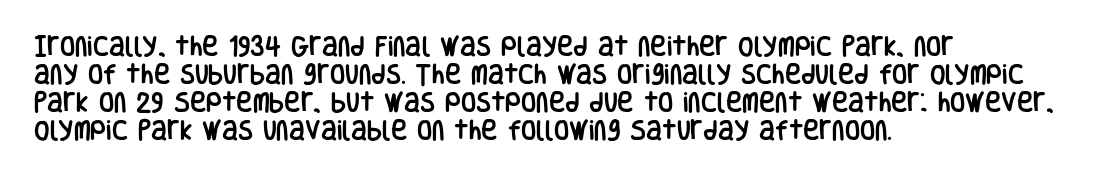
The image shows 22 px text type, upright; set left-aligned, normal line spacing (1.27x), normal letter spacing, not underlined.
